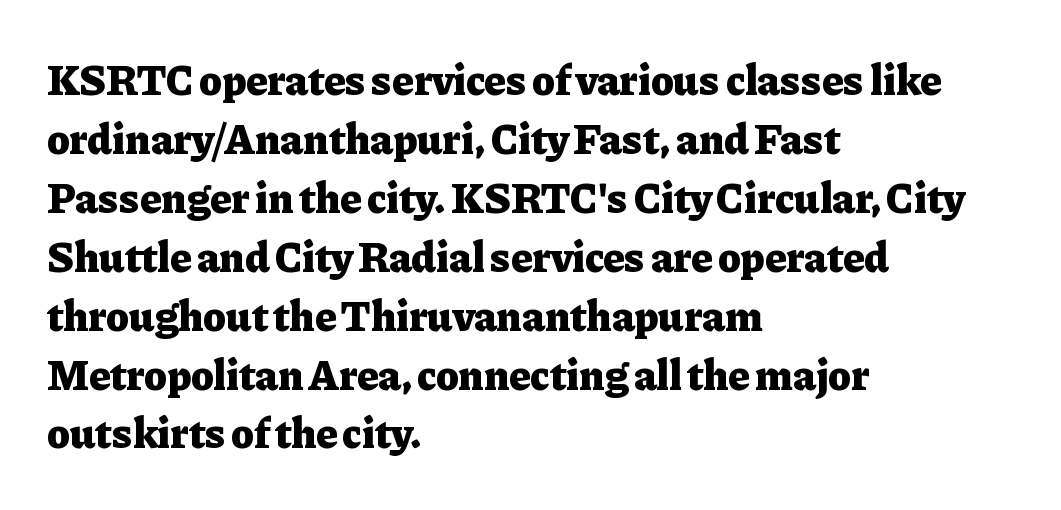
{"serif": "yes", "italic": "no", "bold": "yes", "weight": "heavy", "width": "normal", "stroke_contrast": "low", "x_height": "medium", "monospaced": "no", "underline": "no", "align": "left", "line_spacing": "normal", "line_spacing_ratio": 1.37, "letter_spacing": "normal", "letter_spacing_em": 0.0, "glyph_px": 43}
